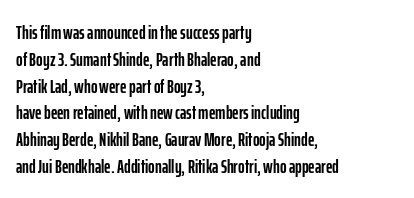
The vertical gap from one line to the next is medium. The letters sit at their default tracking, neither squeezed nor spread. A student would call this left alignment; a typographer would say flush left, rag right. Does the lettering tilt? It doesn't — this is upright.
